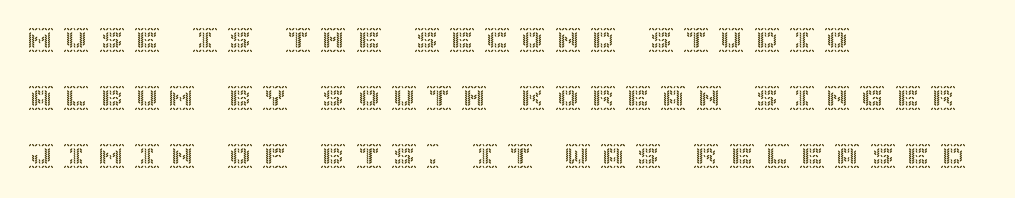
{"italic": "no", "underline": "no", "align": "left", "line_spacing": "loose", "line_spacing_ratio": 2.33, "letter_spacing": "wide", "letter_spacing_em": 0.41, "glyph_px": 25}
